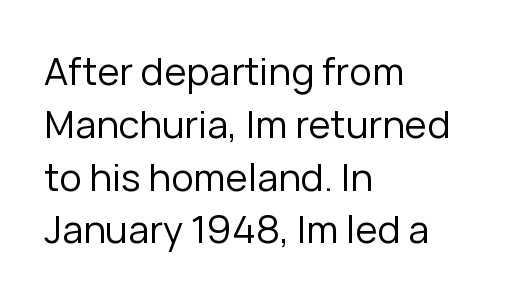
Q: Is the text bold? A: No.
Q: Is the text italic (slanted)? A: No, it is upright.
Q: Is the typeface a serif or a sans-serif typeface? A: Sans-serif.
Q: Is the text underlined? A: No.
Q: How is the paragraph aligned? A: Left-aligned.
Q: Is the spacing between letters normal or unusually wide? A: Normal.
Q: Is the spacing between lines tight, normal or loose? A: Normal.
Q: Width (condensed, normal, or wide)? A: Normal.
Q: Stroke contrast? A: Low.
Q: x-height? A: Medium.
Q: Monospaced? A: No.
